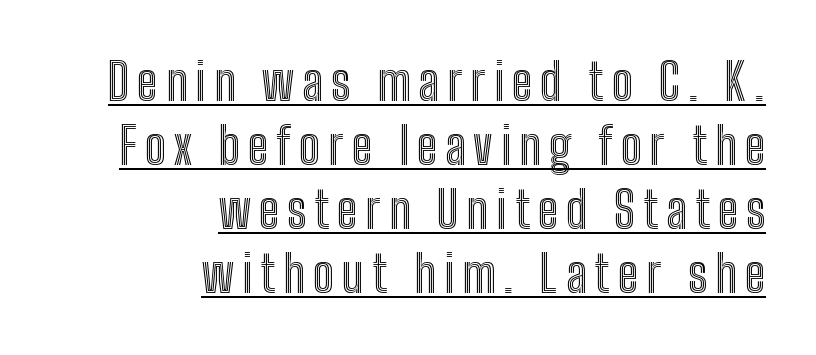
The image shows 50 px condensed type, upright; set right-aligned, normal line spacing (1.28x), underlined; a medium x-height.
